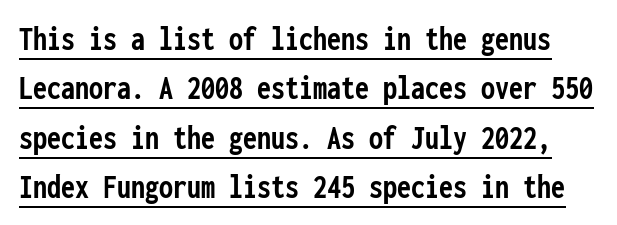
Q: Is the text bold? A: Yes.
Q: Is the text italic (slanted)? A: No, it is upright.
Q: Is the typeface a serif or a sans-serif typeface? A: Sans-serif.
Q: Is the text underlined? A: Yes.
Q: Is the spacing between letters normal or unusually wide? A: Normal.
Q: Is the spacing between lines tight, normal or loose? A: Normal.
Q: Width (condensed, normal, or wide)? A: Condensed.
Q: Stroke contrast? A: Low.
Q: x-height? A: Medium.
Q: Monospaced? A: Yes.
